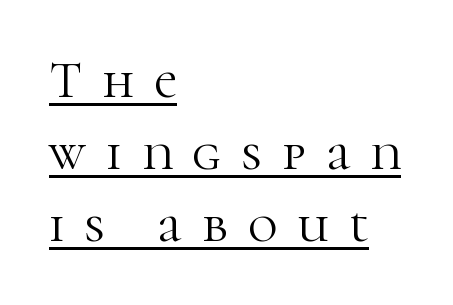
Q: Is the text bold? A: No.
Q: Is the text italic (slanted)? A: No, it is upright.
Q: Is the typeface a serif or a sans-serif typeface? A: Serif.
Q: Is the text underlined? A: Yes.
Q: How is the paragraph aligned? A: Left-aligned.
Q: Is the spacing between letters normal or unusually wide? A: Unusually wide.
Q: Is the spacing between lines tight, normal or loose? A: Normal.
Q: Width (condensed, normal, or wide)? A: Normal.
Q: Stroke contrast? A: High.
Q: x-height? A: Medium.
Q: Monospaced? A: No.
